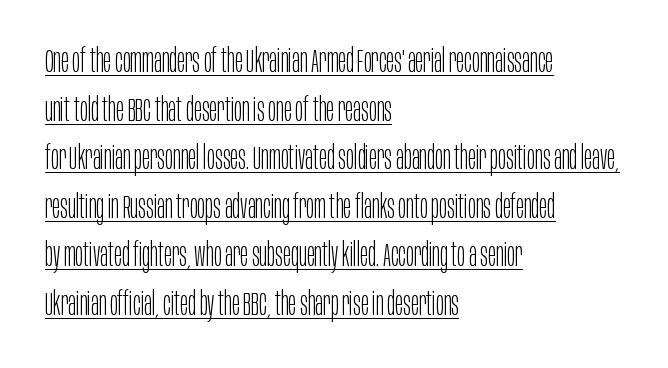
Heft: none added — not bold. Line beginnings align vertically; line endings do not. Posture: straight, roman, zero tilt. If you measured baseline to baseline, you'd find a middling distance. What stands out about the letter spacing? Nothing — it is the standard amount. Examine the stroke ends and you'll find no serifs.
